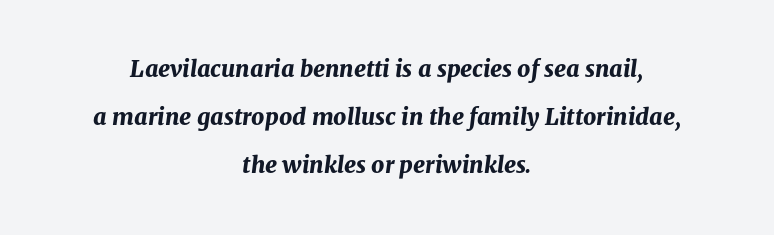
{"italic": "yes", "lean": "right", "slant_degrees": 8, "bold": "yes", "underline": "no", "align": "center", "line_spacing": "loose", "line_spacing_ratio": 2.09, "letter_spacing": "normal", "letter_spacing_em": 0.0, "glyph_px": 23}
